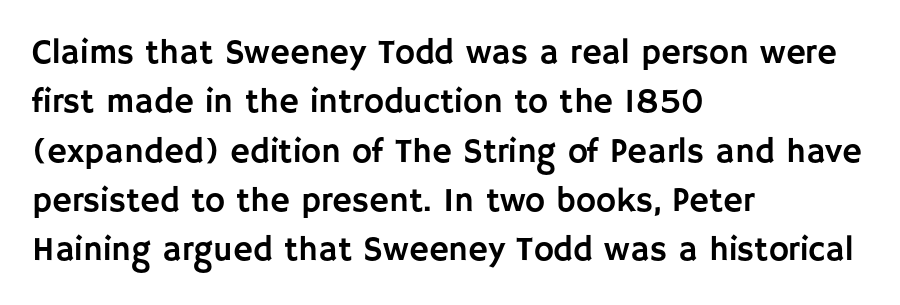
Nobody touched the tracking dial on this one. The rag falls on the right side of this text block. The typeface chosen for these lines omits serifs. In terms of posture, this sample is upright.
